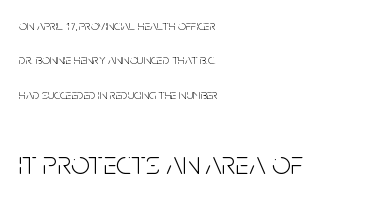
The image shows 33 px light, condensed sans-serif type, upright; set left-aligned, loose line spacing (2.46x), normal letter spacing, not underlined; the second (bottom) block is 2.36x larger; low stroke contrast and a large x-height.
